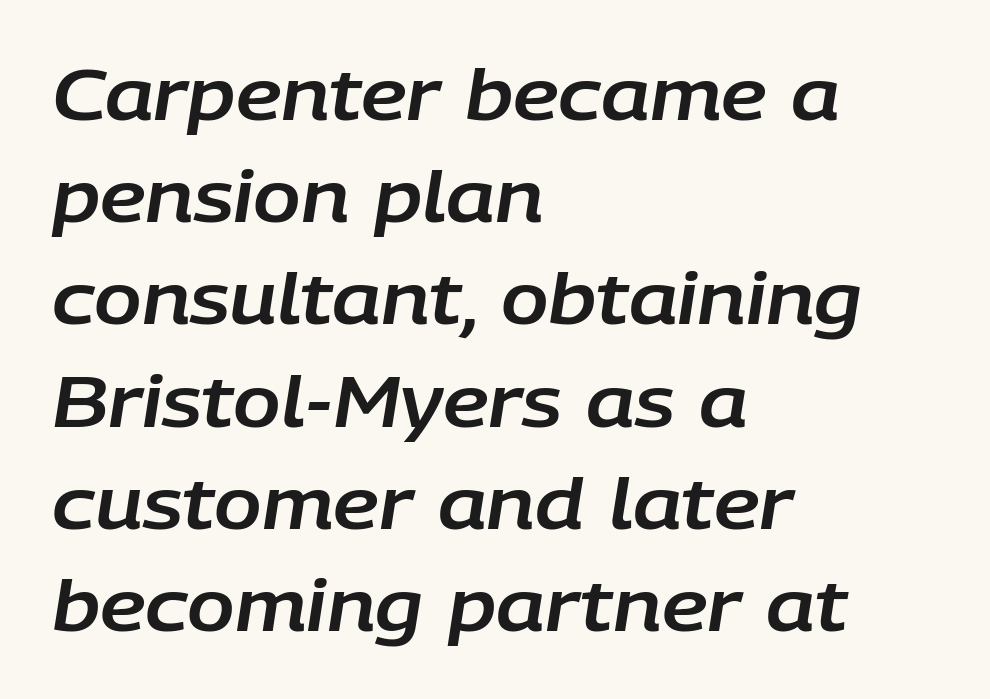
Q: Is the text italic (slanted)? A: Yes, it leans right by about 9 degrees.
Q: Is the text underlined? A: No.
Q: How is the paragraph aligned? A: Left-aligned.
Q: Is the spacing between letters normal or unusually wide? A: Normal.
Q: Is the spacing between lines tight, normal or loose? A: Normal.
Q: Width (condensed, normal, or wide)? A: Normal.
Q: Stroke contrast? A: Low.
Q: x-height? A: Large.
Q: Monospaced? A: No.
